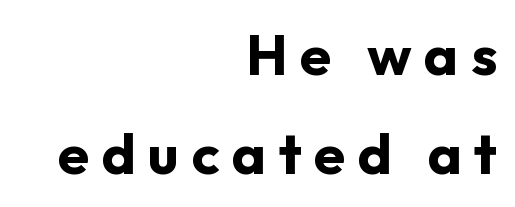
Each glyph is drawn with heavy, bold strokes. The words here are not underlined. The compositor pushed each line to the right boundary. The designer went with a sans here, leaving each stem footless.
